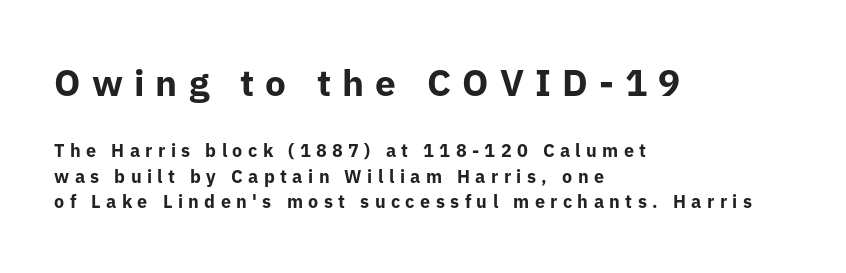
No word sits above an underline. Rendered with straight, roman letterforms. Here the first block reads like a headline and the second like body copy. The rendering uses natural spacing where letterforms have individual widths. How heavy is the stroke? Heavy — this is a bold.
